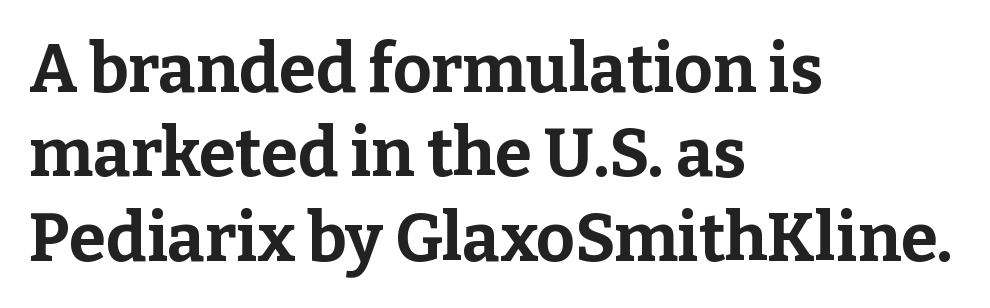
Chunky letters — that's bold for sure. The typesetter chose a ragged-right arrangement here. The line-height multiplier appears to be the usual default. The zone under the glyphs is completely vacant.
